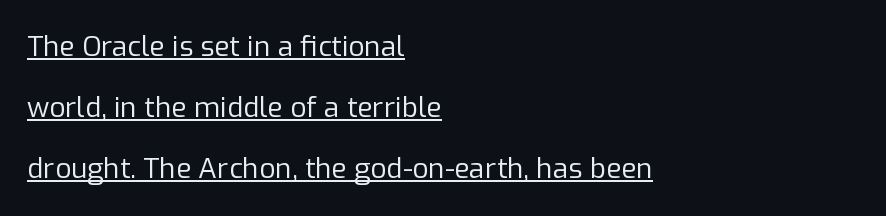
The image shows 28 px regular-weight sans-serif type, upright; set left-aligned, loose line spacing (2.18x), normal letter spacing, underlined; low stroke contrast and a medium x-height.
